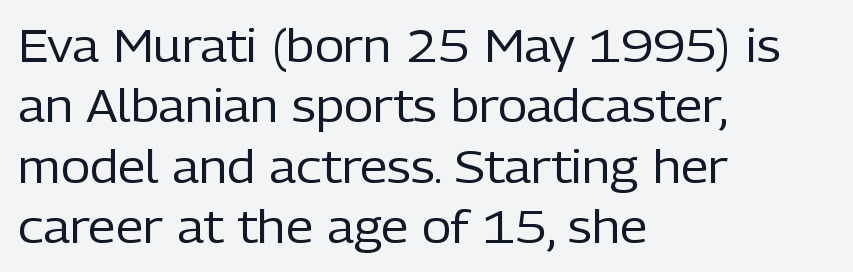
{"serif": "no", "italic": "no", "bold": "no", "weight": "regular", "width": "normal", "stroke_contrast": "low", "x_height": "medium", "monospaced": "no", "underline": "no", "align": "left", "line_spacing": "normal", "line_spacing_ratio": 1.34, "letter_spacing": "normal", "letter_spacing_em": 0.0, "glyph_px": 45}
